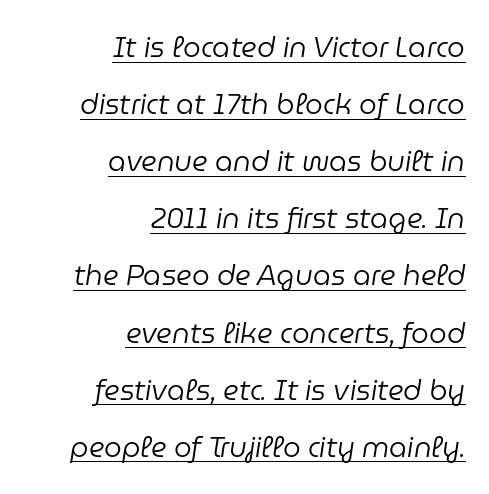
The image shows 28 px regular-weight type, italic (leaning right); set right-aligned, loose line spacing (2.04x), normal letter spacing, underlined; low stroke contrast and a medium x-height.
